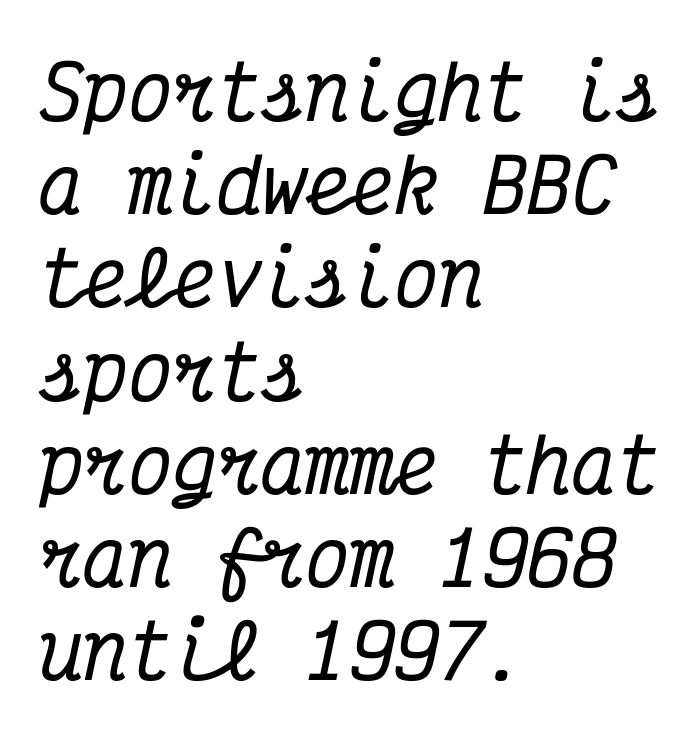
{"serif": "yes", "italic": "yes", "lean": "right", "slant_degrees": 12, "width": "condensed", "stroke_contrast": "medium", "x_height": "medium", "monospaced": "yes", "underline": "no", "align": "left", "line_spacing": "normal", "line_spacing_ratio": 1.26, "letter_spacing": "normal", "letter_spacing_em": 0.0, "glyph_px": 74}
